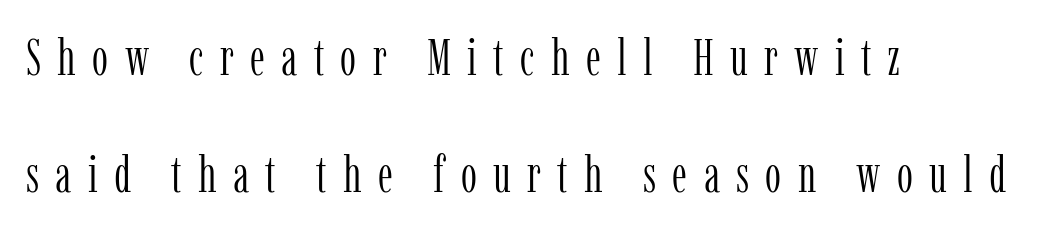
Here the glyphs are tracked loosely, breaking word shapes into spaced letters. A great deal of white space separates one row of letters from the next. Heaviness? Minimal to ordinary, like unemphasized prose. Character widths vary here, with narrow letters taking less room than wide ones. The letters stand upright; this is a roman face.
